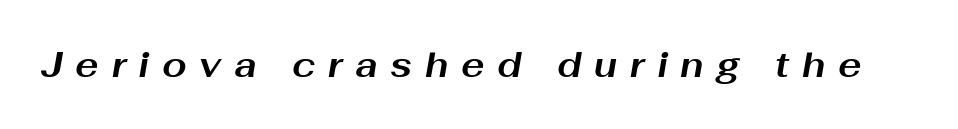
{"italic": "yes", "lean": "right", "slant_degrees": 10, "bold": "yes", "weight": "bold", "width": "wide", "stroke_contrast": "medium", "x_height": "medium", "monospaced": "no", "underline": "no", "letter_spacing": "wide", "letter_spacing_em": 0.36, "glyph_px": 35}
